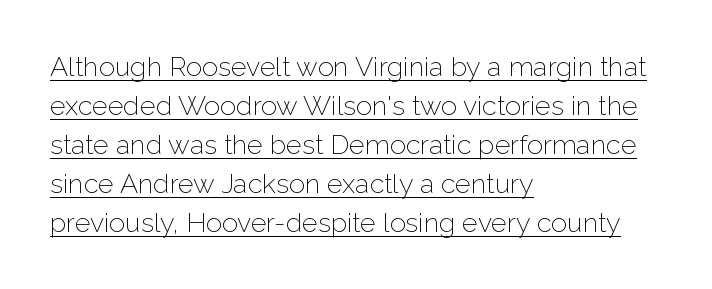
Style check: upright. How would I describe the line gaps? Plain and ordinary. This rendering uses left alignment, leaving the right contour irregular. The typeface has the unassuming heft of standard copy or less. The rendered words wear a rule along their underside. Does extra space separate the letters? No, they use regular spacing.
